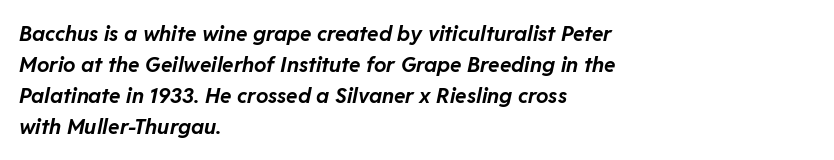
If you measured baseline to baseline, you'd find a middling distance. The face used here is rendered with its standard letterfit. The rendering uses a bold face; every stroke is thick and dark. The passage is arranged the way most books set body copy — flush left.
